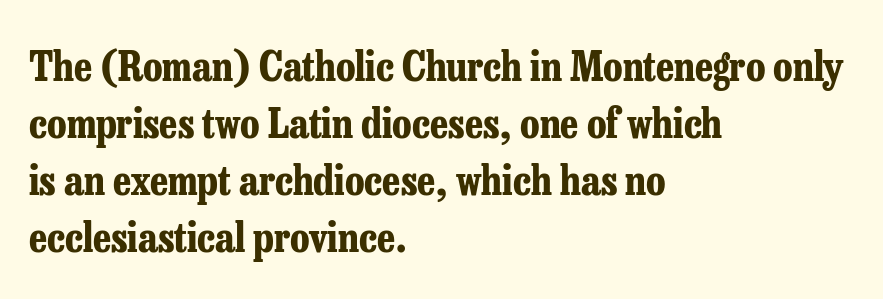
The type is set solid horizontally, with unmodified tracking. Compared with typical paragraphs, the rows here are spaced about the same. Is this a fixed-width face? No — the glyphs have proportional, varying widths. Typographic density is high because the face is bold. Serif or sans? Serif — the stroke terminals have little feet.
